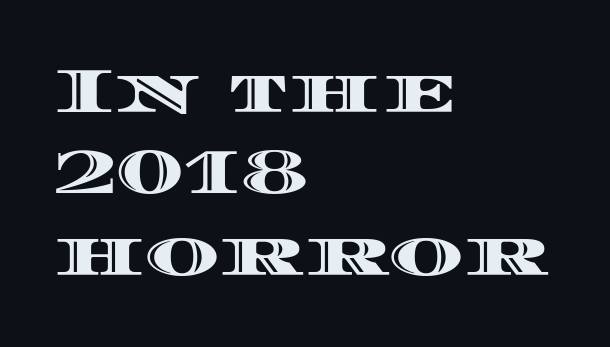
{"italic": "no", "width": "wide", "x_height": "large", "monospaced": "no", "underline": "no", "align": "left", "line_spacing": "normal", "line_spacing_ratio": 1.29, "letter_spacing": "normal", "letter_spacing_em": 0.0, "glyph_px": 63}
